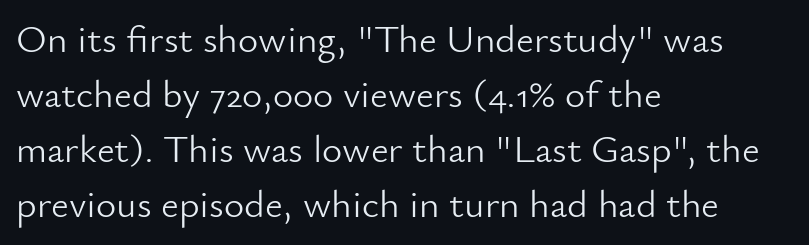
Students, note that the glyphs here touch the page at normal intervals. The rendering anchors every line to the left-hand side. Does the type have serifs? No, each stem ends abruptly. The typeface has the unassuming heft of standard copy or less.
